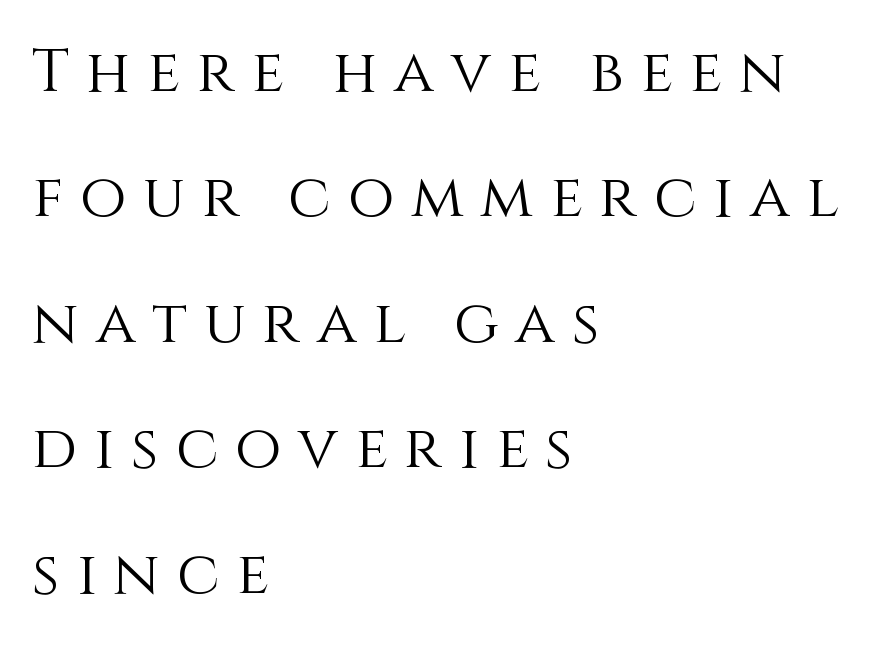
Style check: upright. The rag falls on the right side of this text block. Nobody drew a line under any word here. Loosely led — the rows are spread out. The tracking reads as deliberately expanded to a designer's eye.
